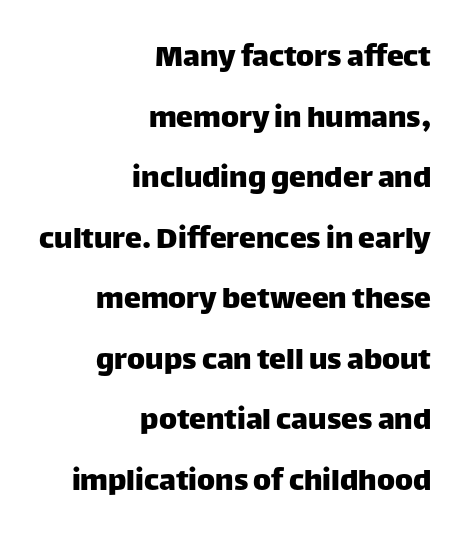
{"serif": "no", "italic": "no", "width": "normal", "stroke_contrast": "low", "x_height": "large", "monospaced": "no", "underline": "no", "align": "right", "line_spacing_ratio": 1.78, "letter_spacing": "normal", "letter_spacing_em": 0.0, "glyph_px": 34}
